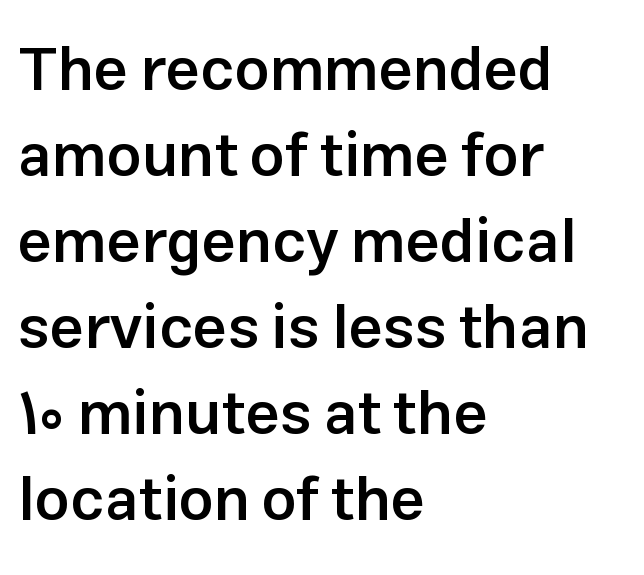
{"serif": "no", "italic": "no", "bold": "semi", "weight": "semibold", "width": "normal", "stroke_contrast": "low", "x_height": "medium", "monospaced": "no", "underline": "no", "align": "left", "line_spacing": "normal", "line_spacing_ratio": 1.41, "letter_spacing": "normal", "letter_spacing_em": 0.0, "glyph_px": 61}
